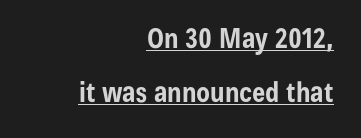
The image shows 28 px bold, condensed sans-serif type, upright; set right-aligned, loose line spacing (1.93x), normal letter spacing, underlined; low stroke contrast and a medium x-height.
